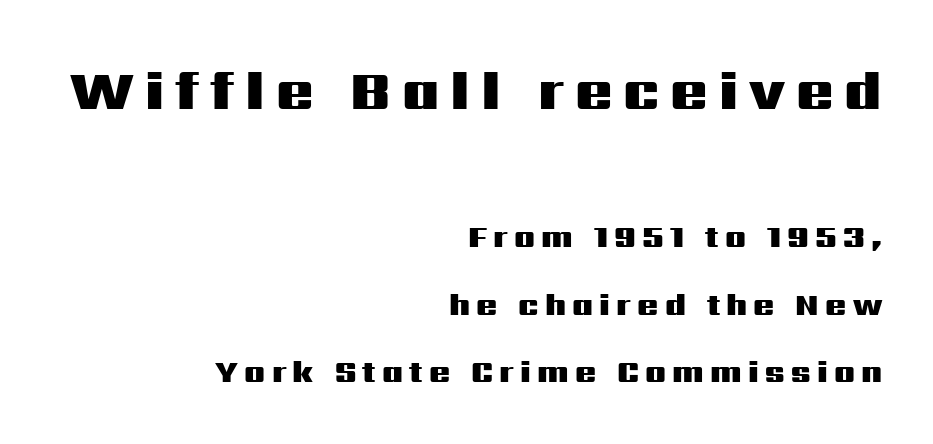
Q: Is the text bold? A: Yes.
Q: Is the text italic (slanted)? A: No, it is upright.
Q: Is the typeface a serif or a sans-serif typeface? A: Sans-serif.
Q: Is the text underlined? A: No.
Q: How is the paragraph aligned? A: Right-aligned.
Q: Is the spacing between letters normal or unusually wide? A: Unusually wide.
Q: Is the spacing between lines tight, normal or loose? A: Loose.
Q: Which block of text is set in a larger size, the first (top) or the second (bottom)? A: The first (top) one.
Q: Width (condensed, normal, or wide)? A: Wide.
Q: Stroke contrast? A: Medium.
Q: x-height? A: Medium.
Q: Monospaced? A: No.
